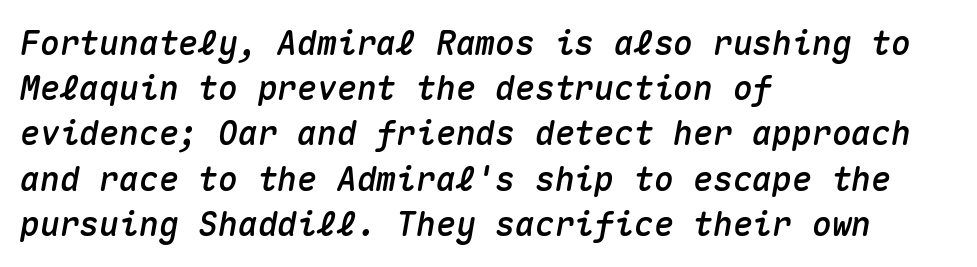
The image shows 33 px text type, italic (leaning right), monospaced; set left-aligned, normal line spacing (1.37x), normal letter spacing, not underlined; medium stroke contrast and a medium x-height.
